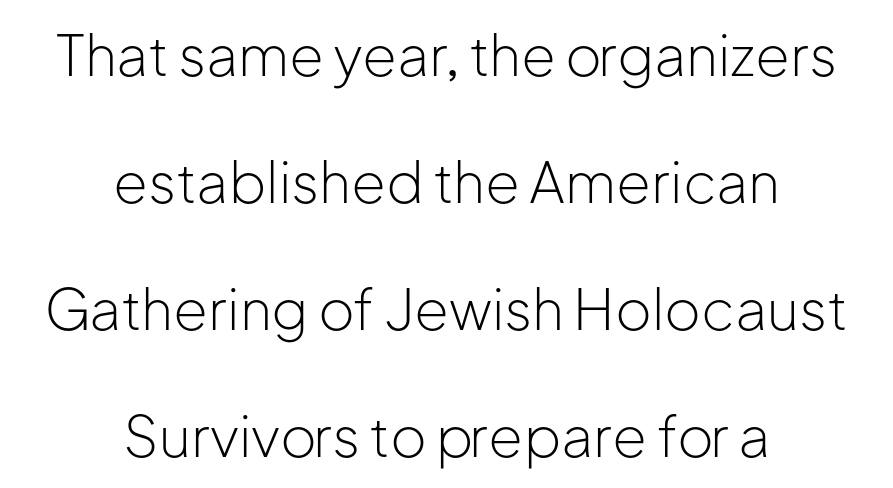
The image shows 56 px light sans-serif type, upright; set centered, loose line spacing (2.27x), normal letter spacing, not underlined; low stroke contrast and a medium x-height.
